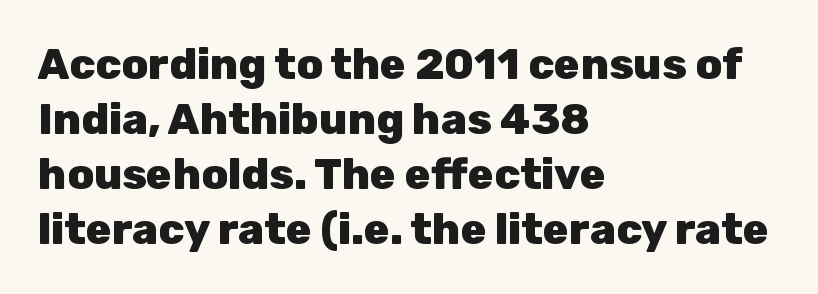
The passage shown has conventional tracking throughout. Chunky letters — that's bold for sure. The strip under each line holds only bare page. This is roman type, the default non-slanted kind. The line-height multiplier appears to be the usual default. A typesetter would call this proportional, since set widths differ per character.
